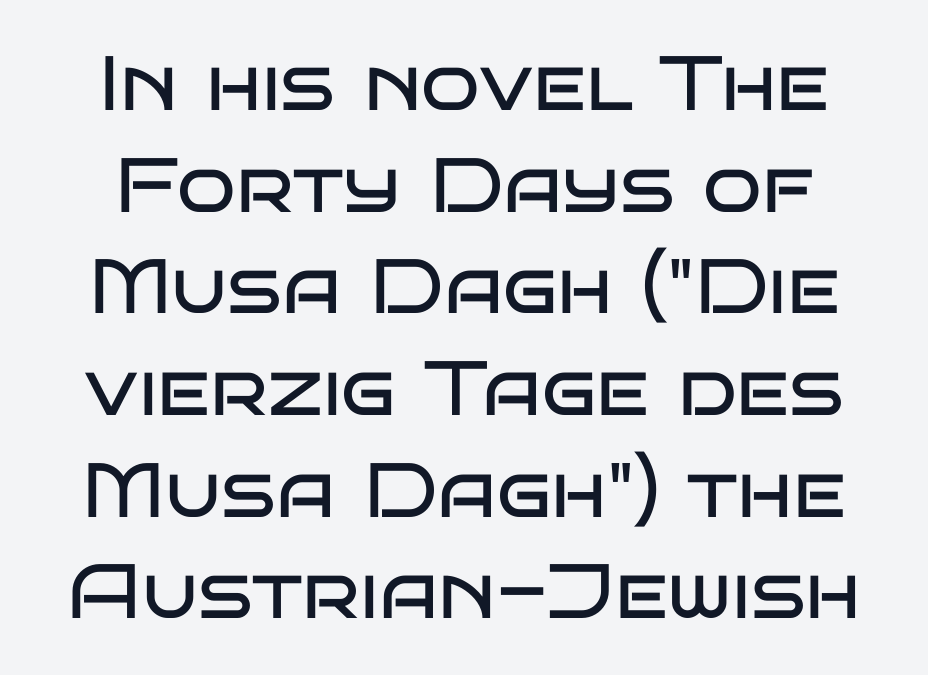
{"serif": "no", "italic": "no", "bold": "no", "weight": "regular", "width": "wide", "stroke_contrast": "low", "x_height": "large", "monospaced": "no", "underline": "no", "line_spacing": "normal", "line_spacing_ratio": 1.32, "letter_spacing": "normal", "letter_spacing_em": 0.0, "glyph_px": 77}
